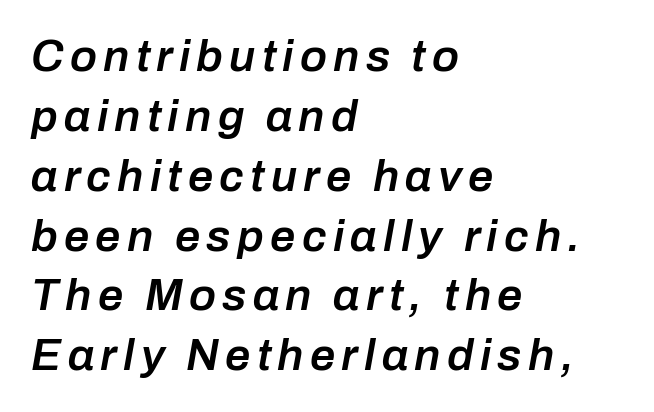
{"italic": "yes", "lean": "right", "slant_degrees": 10, "bold": "semi", "weight": "semibold", "width": "normal", "stroke_contrast": "low", "x_height": "medium", "monospaced": "no", "underline": "no", "align": "left", "line_spacing": "normal", "line_spacing_ratio": 1.33, "glyph_px": 45}
